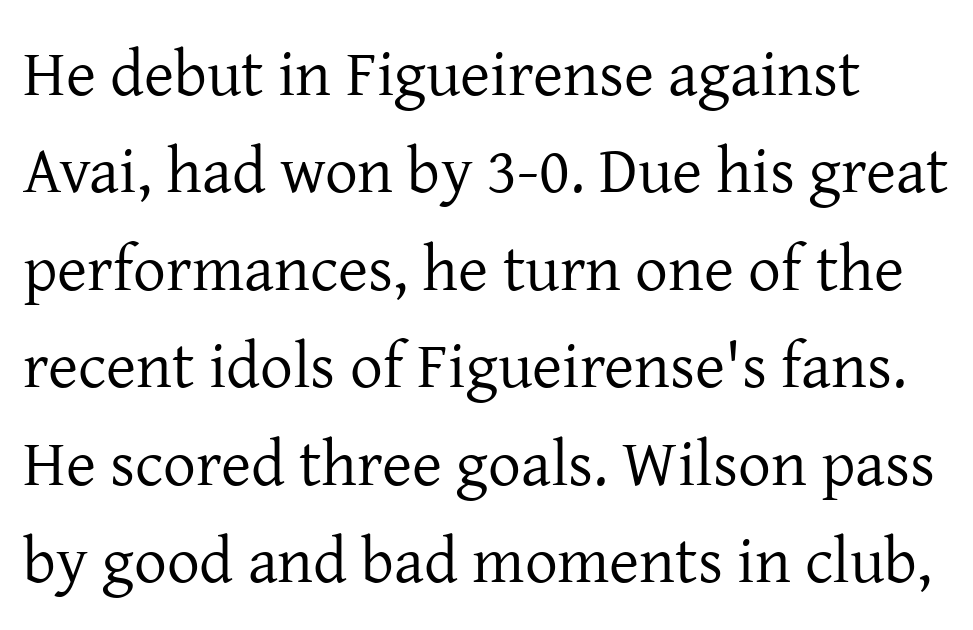
The weight tops out at a normal text grade. Ascenders rise straight up at ninety degrees. The zone under the glyphs is completely vacant. This rendering employs a face with finishing strokes, i.e., a serif. Honestly, the letter spacing is just normal — you wouldn't notice it. Each letter keeps its own natural width here, so spacing adapts to shape.
